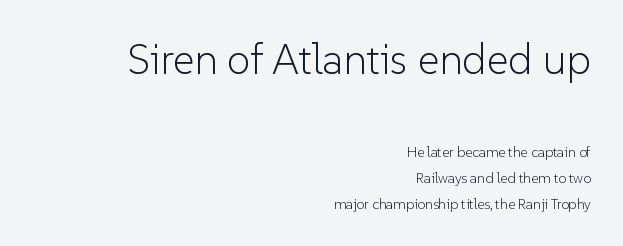
The image shows 42 px light sans-serif type, upright; set right-aligned, line spacing 1.85x, normal letter spacing, not underlined; the first (top) block is 3.0x larger; low stroke contrast and a medium x-height.
